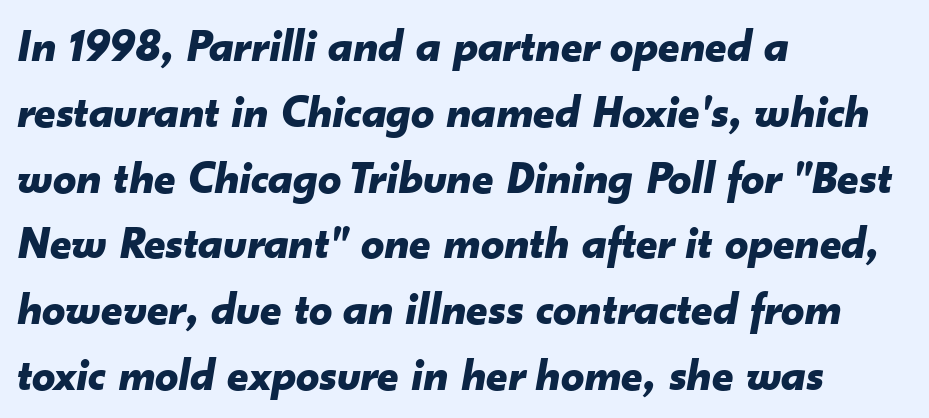
Normally led — the rows are evenly, conventionally spaced. This sample uses plain, unmodified letter spacing. Is the type bold? Yes — the strokes are clearly thick and heavy. These lines were composed using italics. Character widths vary here, with narrow letters taking less room than wide ones.
